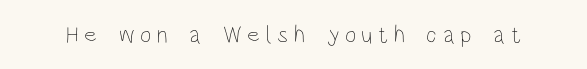
Q: Is the text bold? A: No.
Q: Is the text italic (slanted)? A: No, it is upright.
Q: Is the text underlined? A: No.
Q: Is the spacing between letters normal or unusually wide? A: Unusually wide.
